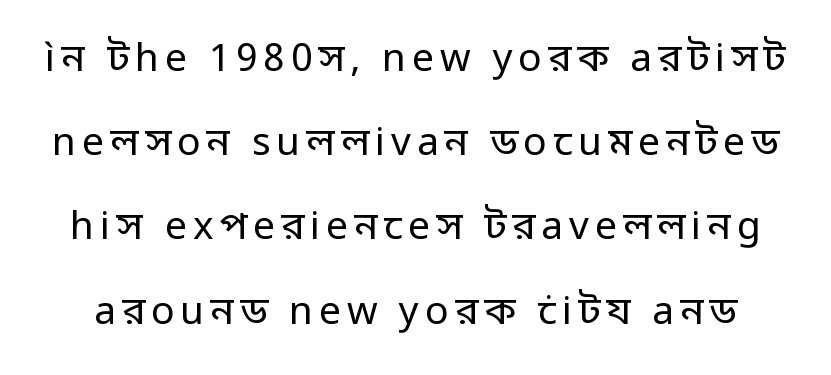
Interline gaps are noticeably wide in this sample. No italicization has been applied; the sample stays upright. The passage shown is typeset with a sans-serif family. This sample has the flowing, uneven cadence of proportional lettering. A bare baseline throughout the passage. Weight class: somewhere from thin through regular.
